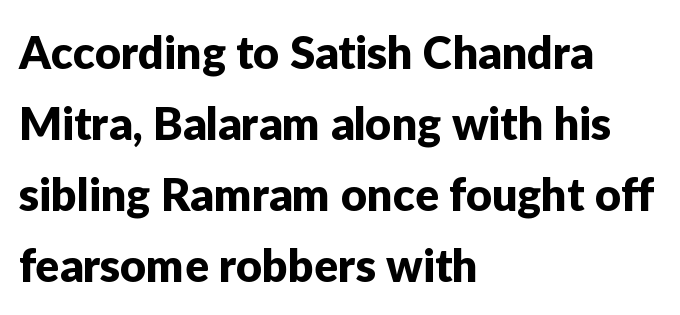
Q: Is the text italic (slanted)? A: No, it is upright.
Q: Is the typeface a serif or a sans-serif typeface? A: Sans-serif.
Q: Is the text underlined? A: No.
Q: How is the paragraph aligned? A: Left-aligned.
Q: Is the spacing between letters normal or unusually wide? A: Normal.
Q: Is the spacing between lines tight, normal or loose? A: Normal.
Q: Width (condensed, normal, or wide)? A: Normal.
Q: Stroke contrast? A: Low.
Q: x-height? A: Medium.
Q: Monospaced? A: No.
